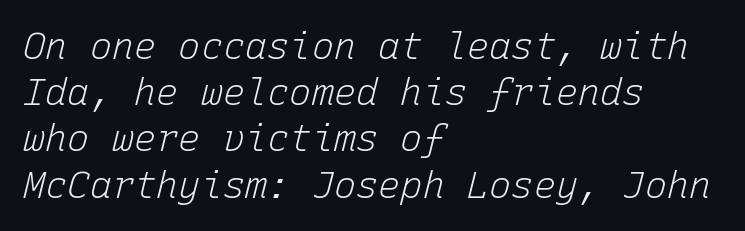
Check under the words: just untouched page. Each new line begins a customary step beneath the previous one. Heaviness? Minimal to ordinary, like unemphasized prose. Nothing unusual about the tracking: characters are spaced as the font intends. Slanted lettering throughout. A typesetter would call this monospace, since all characters share one set width.
